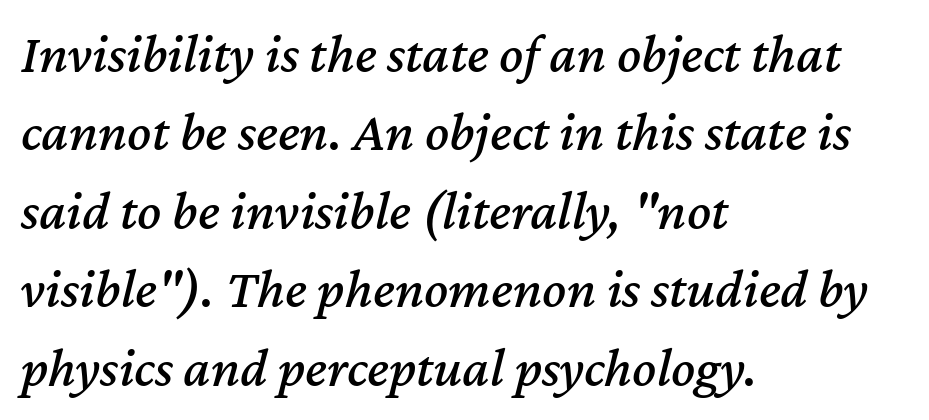
Letters rest on an invisible, unmarked baseline. Characters are canted at an angle relative to the baseline's perpendicular. Tracking value appears to be zero — textbook default spacing. Baseline-to-baseline distance is the conventional proportion of letter height. All the whitespace from short lines collects on the right. The passage shown is typed in a proportional face where columns would drift.
